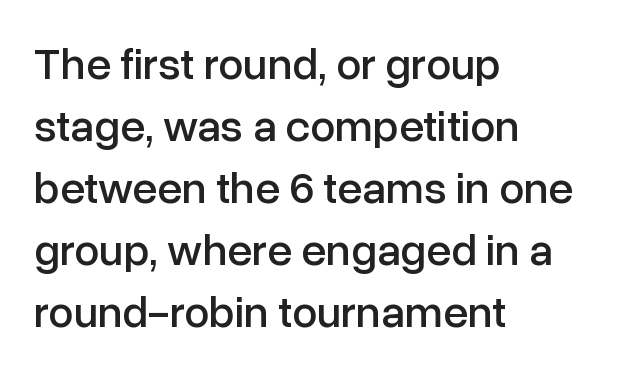
Horizontally, the lines are justified to the leading edge only. Nope, no serifs anywhere on these letters. Normally led — the rows are evenly, conventionally spaced. Is this a fixed-width face? No — the glyphs have proportional, varying widths.
